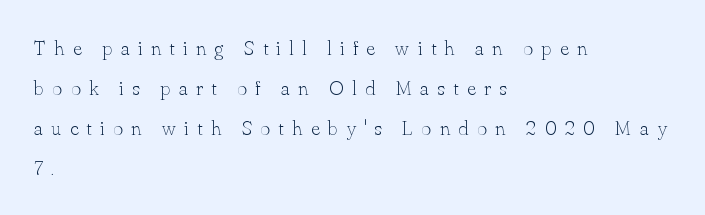
A clean baseline with only descenders dipping below it. Honestly, the rows look like they've been pulled way apart. The face looks like a standard text weight, possibly lighter. Tracking here is generous; glyphs stand well apart from one another. This is the regular roman posture of the typeface.
